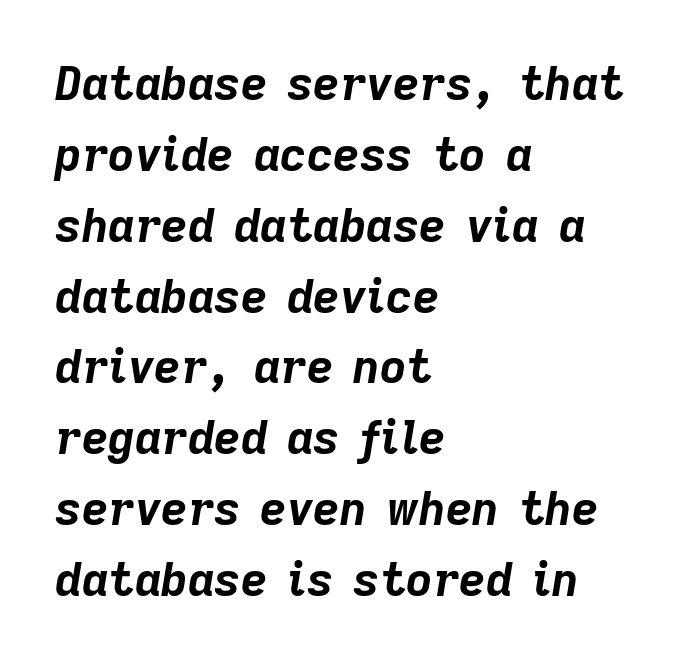
The passage is arranged the way most books set body copy — flush left. The letters advance in unequal steps, a hallmark of proportional type. The string is rendered with underlining switched off. The typesetting leans heavy: a genuine bold. Compared with ordinary roman type, these characters are visibly tilted. Baseline-to-baseline distance is the conventional proportion of letter height.
